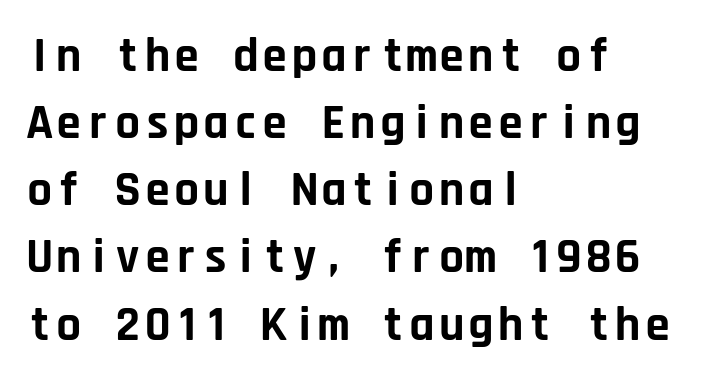
The image shows 49 px bold sans-serif type, upright, monospaced; set left-aligned, normal line spacing (1.37x), normal letter spacing, not underlined; low stroke contrast and a large x-height.
